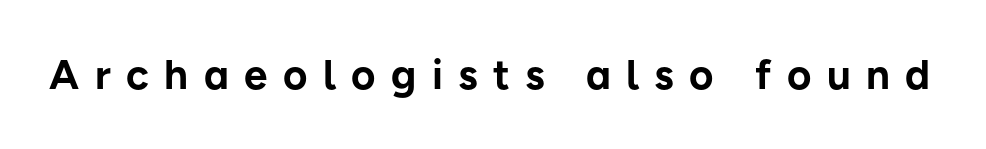
Q: Is the text bold? A: Yes.
Q: Is the text italic (slanted)? A: No, it is upright.
Q: Is the typeface a serif or a sans-serif typeface? A: Sans-serif.
Q: Is the text underlined? A: No.
Q: Is the spacing between letters normal or unusually wide? A: Unusually wide.
Q: Width (condensed, normal, or wide)? A: Normal.
Q: Stroke contrast? A: Low.
Q: x-height? A: Medium.
Q: Monospaced? A: No.
